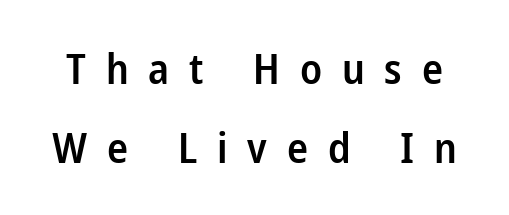
Q: Is the text bold? A: Semi-bold.
Q: Is the text italic (slanted)? A: No, it is upright.
Q: Is the typeface a serif or a sans-serif typeface? A: Sans-serif.
Q: Is the text underlined? A: No.
Q: Is the spacing between letters normal or unusually wide? A: Unusually wide.
Q: Width (condensed, normal, or wide)? A: Condensed.
Q: Stroke contrast? A: Low.
Q: x-height? A: Medium.
Q: Monospaced? A: No.
